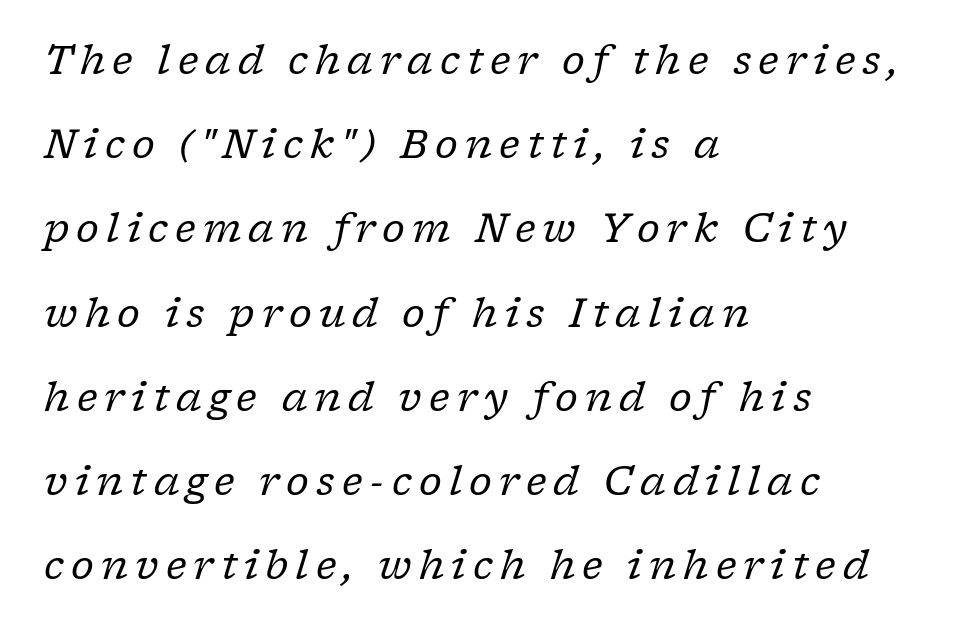
The face used here has a pronounced slope to its letters. If you measured baseline to baseline, you'd find a long distance. Is this a sans? No — the strokes have serifs. Character widths vary here, with narrow letters taking less room than wide ones.
